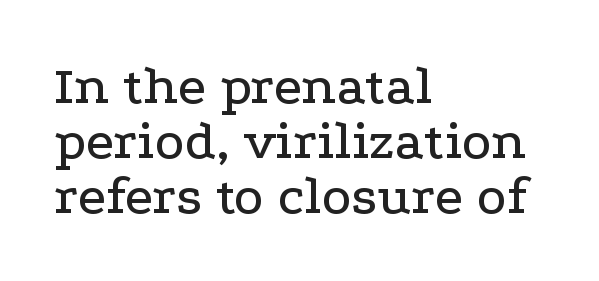
Check where the strokes stop: tiny serifs finish them off. Each letter keeps its own natural width here, so spacing adapts to shape. The paragraph has a hard left edge and a soft right edge. The specimen omits any rule beneath the text block's lines. Is the letter spacing exaggerated? No — it looks like the ordinary default.
